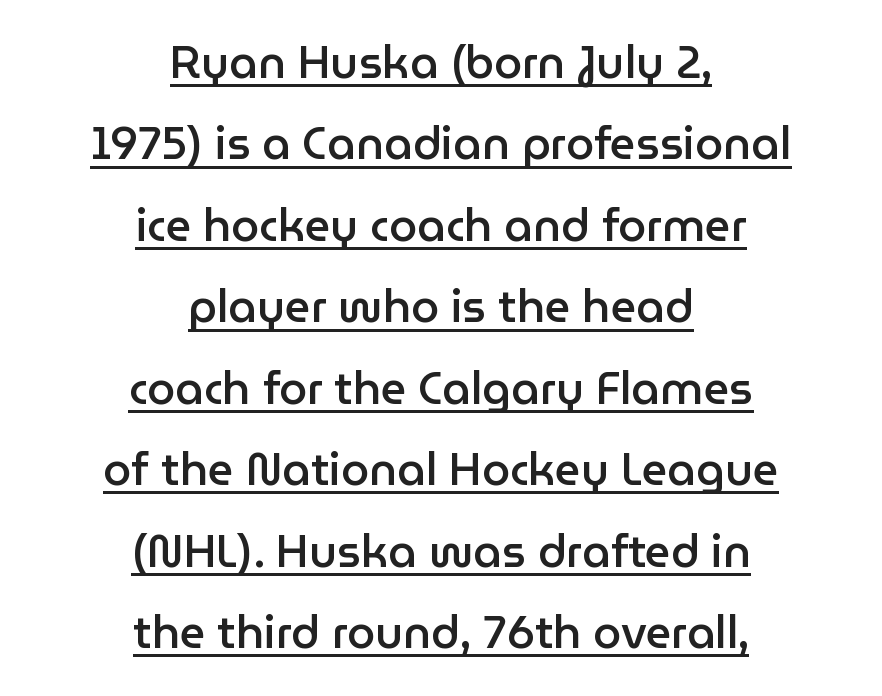
The image shows 45 px semibold sans-serif type, upright; set centered, line spacing 1.81x, normal letter spacing, underlined; low stroke contrast and a medium x-height.
